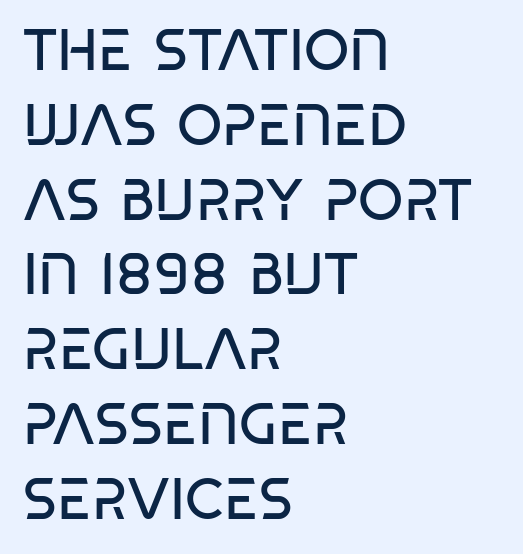
Line beginnings align vertically; line endings do not. Quick note: underline off. Nothing sits at the stroke ends, so this counts as sans-serif. Each word holds together tightly as a unit, with standard inter-letter gaps. The characters are drawn with everyday or finer stroke widths. Vertically, the passage feels balanced, rows spaced as you'd expect.
